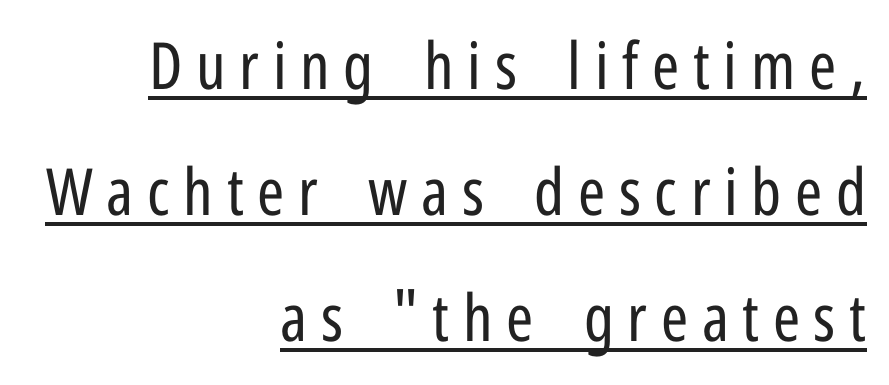
The image shows 65 px regular-weight, condensed sans-serif type, upright; set right-aligned, loose line spacing (1.94x), unusually wide letter spacing (+0.21 em), underlined; low stroke contrast and a medium x-height.
